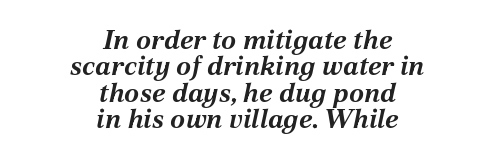
This block would grow much taller if given ordinary leading; it's compressed now. The glyphs look as if they've been sheared to an angle. No extra tracking has been applied to these lines. The passage shown is emphatically bold. A centered setting, common on invitations and titles, is used for this passage.
